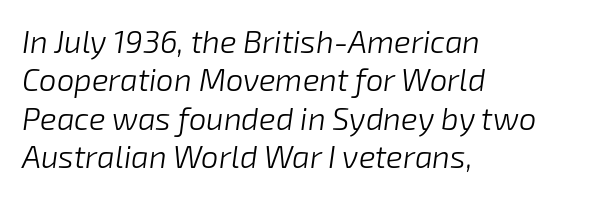
The image shows 31 px light type, italic (leaning right); set left-aligned, line spacing 1.24x, normal letter spacing, not underlined; low stroke contrast and a medium x-height.
